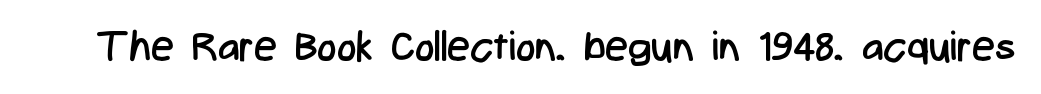
The image shows 41 px regular-weight, condensed sans-serif type, upright; set normal letter spacing, not underlined; low stroke contrast and a medium x-height.
